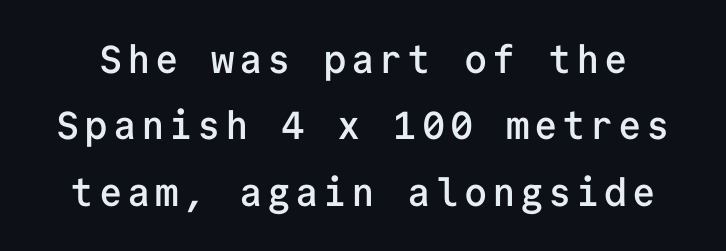
The image shows 39 px semibold sans-serif type, upright, monospaced; set normal line spacing (1.7x), not underlined; low stroke contrast and a medium x-height.
